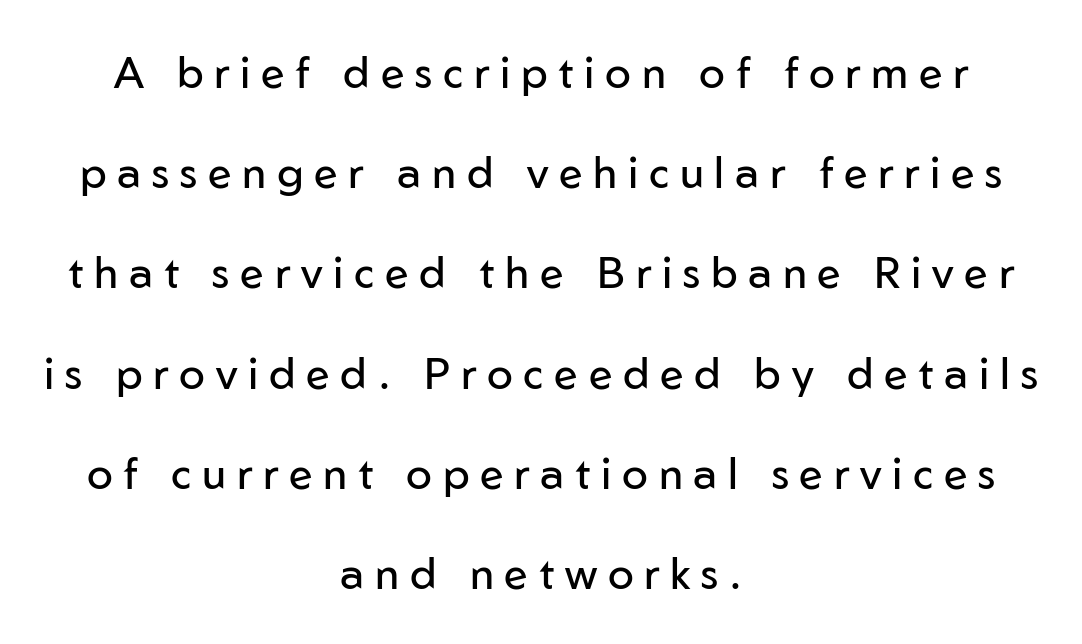
The image shows 43 px regular-weight sans-serif type, upright; set centered, loose line spacing (2.33x), unusually wide letter spacing (+0.25 em), not underlined; low stroke contrast and a medium x-height.
